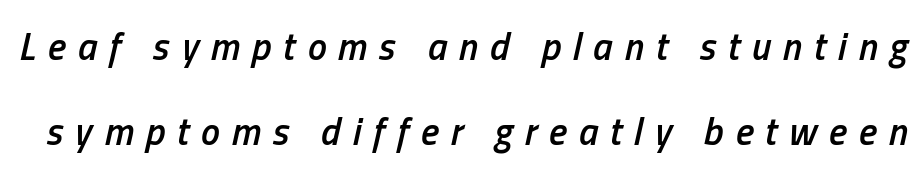
Q: Is the text bold? A: Semi-bold.
Q: Is the text italic (slanted)? A: Yes, it leans right by about 13 degrees.
Q: Is the text underlined? A: No.
Q: Is the spacing between letters normal or unusually wide? A: Unusually wide.
Q: Is the spacing between lines tight, normal or loose? A: Loose.
Q: Width (condensed, normal, or wide)? A: Condensed.
Q: Stroke contrast? A: Low.
Q: x-height? A: Medium.
Q: Monospaced? A: No.
